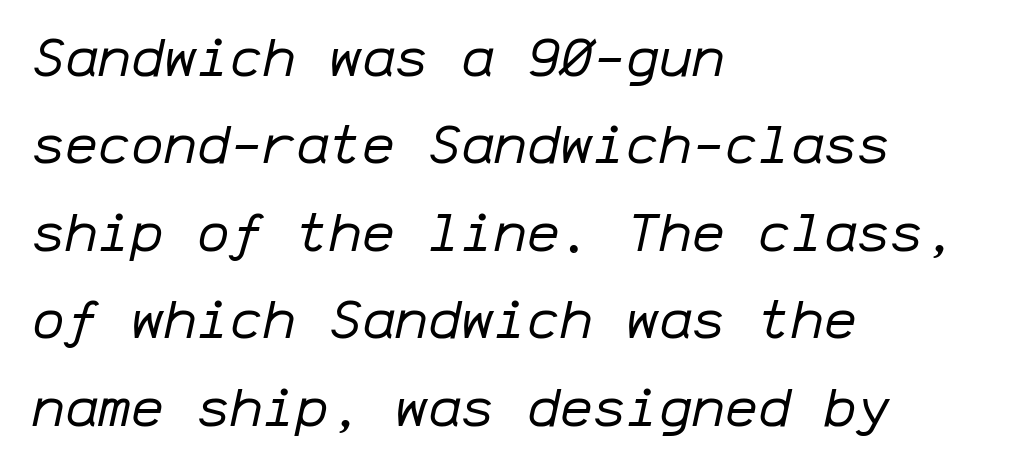
Q: Is the text bold? A: No.
Q: Is the text italic (slanted)? A: Yes, it leans right by about 12 degrees.
Q: Is the text underlined? A: No.
Q: How is the paragraph aligned? A: Left-aligned.
Q: Is the spacing between letters normal or unusually wide? A: Normal.
Q: Is the spacing between lines tight, normal or loose? A: Normal.
Q: Width (condensed, normal, or wide)? A: Normal.
Q: Stroke contrast? A: Low.
Q: x-height? A: Medium.
Q: Monospaced? A: Yes.
